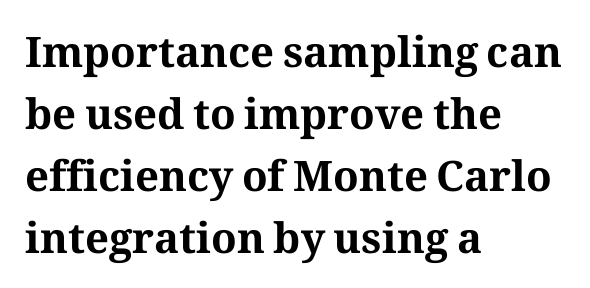
The image shows 42 px bold serif type, upright; set left-aligned, normal line spacing (1.48x), normal letter spacing, not underlined; medium stroke contrast and a medium x-height.
